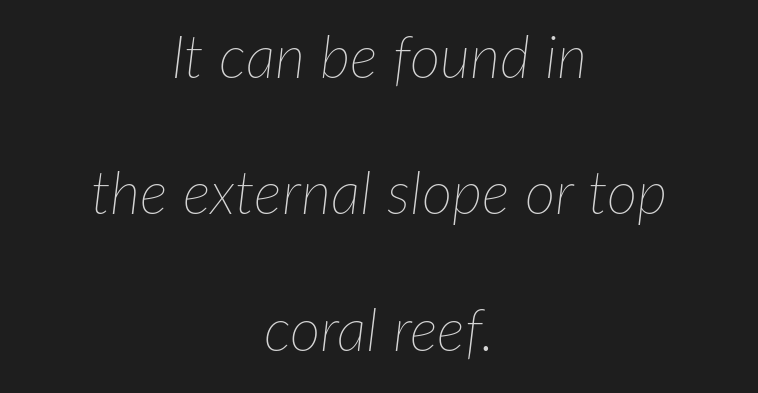
{"italic": "yes", "lean": "right", "slant_degrees": 7, "bold": "no", "weight": "thin", "width": "normal", "stroke_contrast": "low", "x_height": "medium", "monospaced": "no", "underline": "no", "align": "center", "line_spacing": "loose", "line_spacing_ratio": 2.31, "letter_spacing": "normal", "letter_spacing_em": 0.0, "glyph_px": 59}
